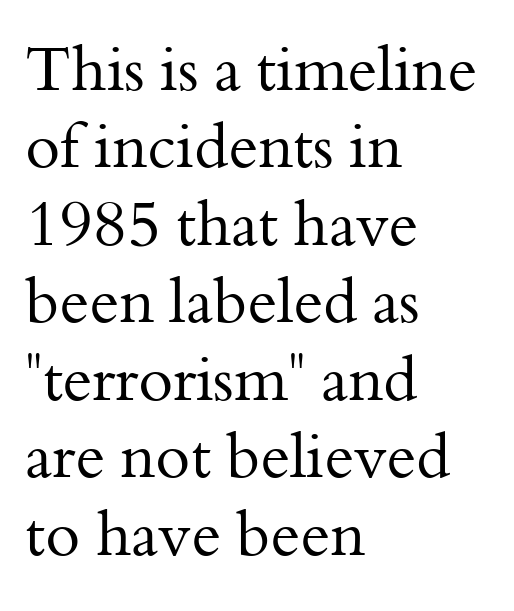
{"serif": "yes", "italic": "no", "bold": "no", "weight": "regular", "width": "normal", "stroke_contrast": "medium", "x_height": "small", "monospaced": "no", "underline": "no", "align": "left", "line_spacing_ratio": 1.23, "letter_spacing": "normal", "letter_spacing_em": 0.0, "glyph_px": 63}
